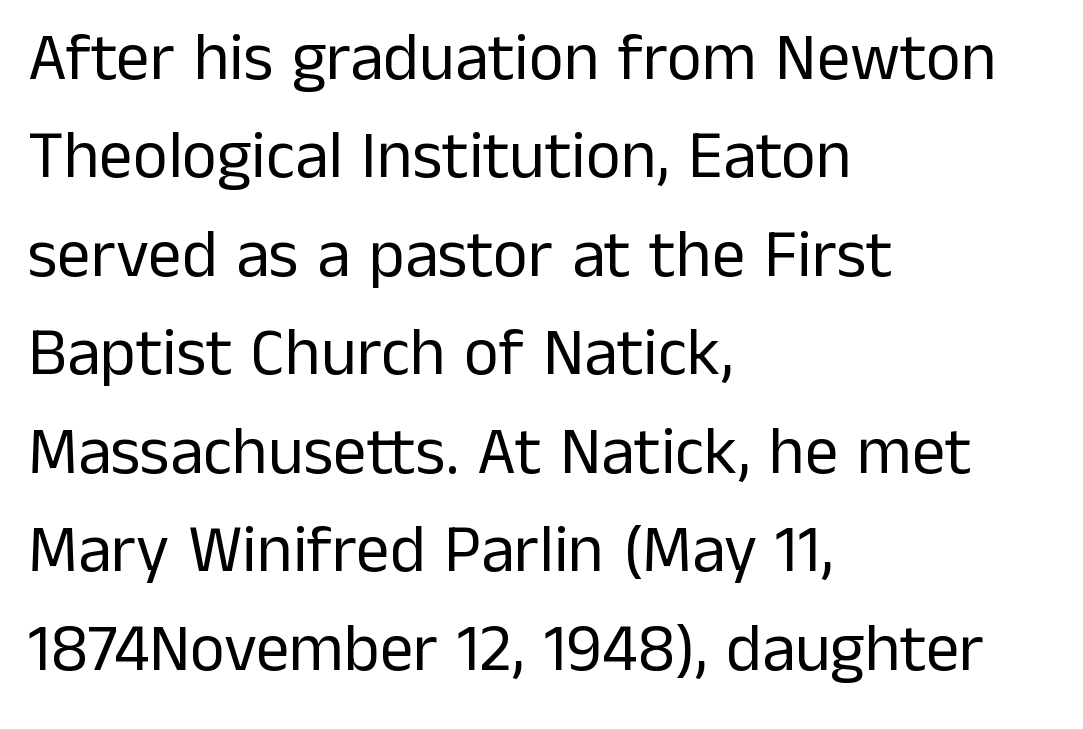
Q: Is the text bold? A: No.
Q: Is the text italic (slanted)? A: No, it is upright.
Q: Is the typeface a serif or a sans-serif typeface? A: Sans-serif.
Q: Is the text underlined? A: No.
Q: How is the paragraph aligned? A: Left-aligned.
Q: Is the spacing between letters normal or unusually wide? A: Normal.
Q: Is the spacing between lines tight, normal or loose? A: Normal.
Q: Width (condensed, normal, or wide)? A: Normal.
Q: Stroke contrast? A: Low.
Q: x-height? A: Medium.
Q: Monospaced? A: No.
